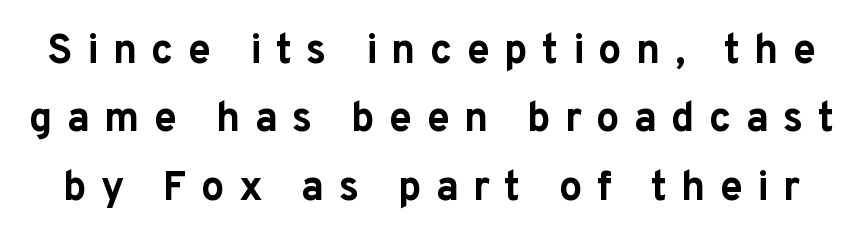
The image shows 41 px bold sans-serif type, upright; set normal line spacing (1.67x), unusually wide letter spacing (+0.35 em), not underlined; low stroke contrast and a medium x-height.
